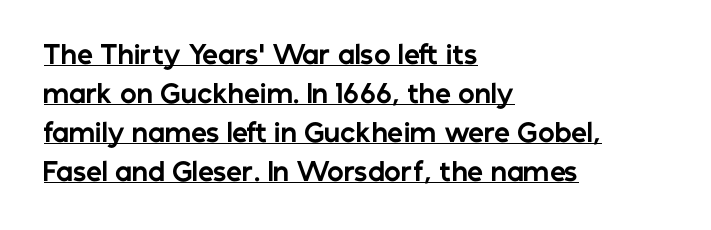
The image shows 25 px bold type, upright; set left-aligned, normal line spacing (1.56x), normal letter spacing, underlined.
